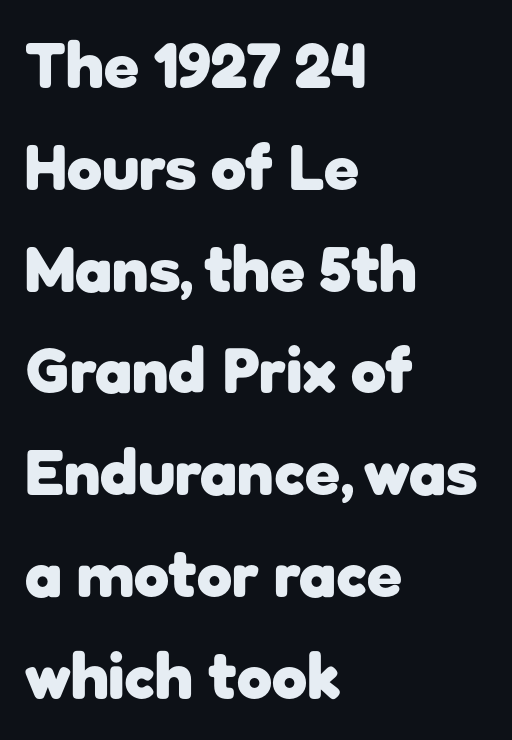
The image shows 64 px heavy sans-serif type, upright; set left-aligned, normal line spacing (1.59x), normal letter spacing, not underlined; low stroke contrast and a medium x-height.
